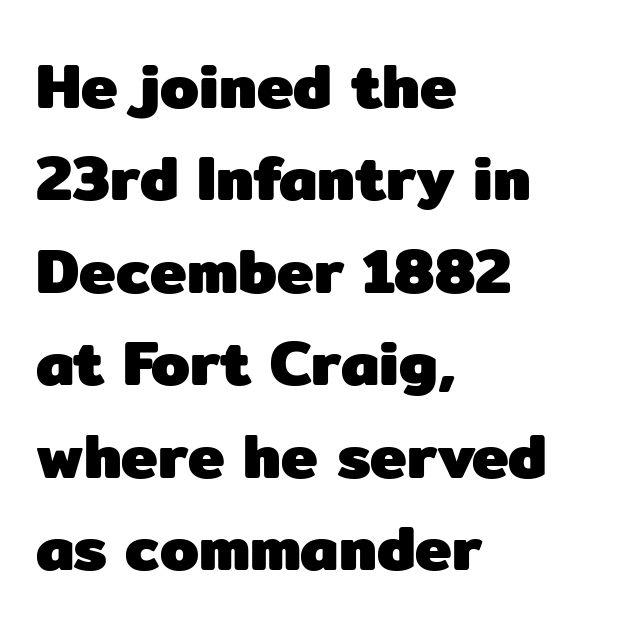
The image shows 62 px heavy sans-serif type, upright; set left-aligned, normal line spacing (1.49x), normal letter spacing, not underlined; low stroke contrast and a medium x-height.
